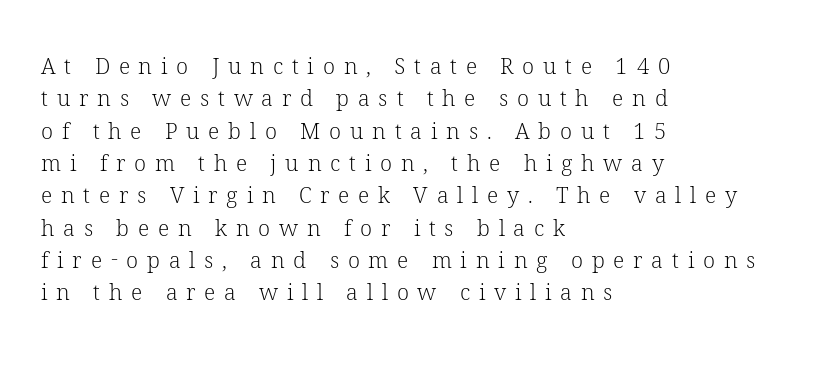
The image shows 22 px text type, upright; set left-aligned, normal line spacing (1.47x), unusually wide letter spacing (+0.4 em), not underlined.
